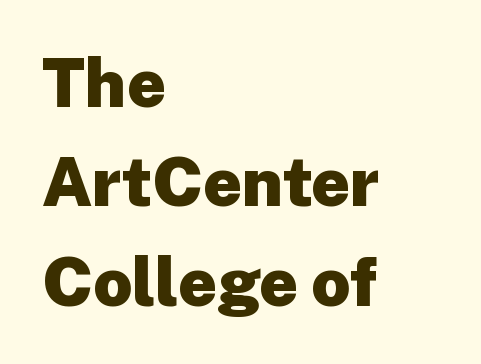
The image shows 68 px heavy sans-serif type, upright; set left-aligned, normal line spacing (1.46x), normal letter spacing, not underlined; low stroke contrast and a medium x-height.
